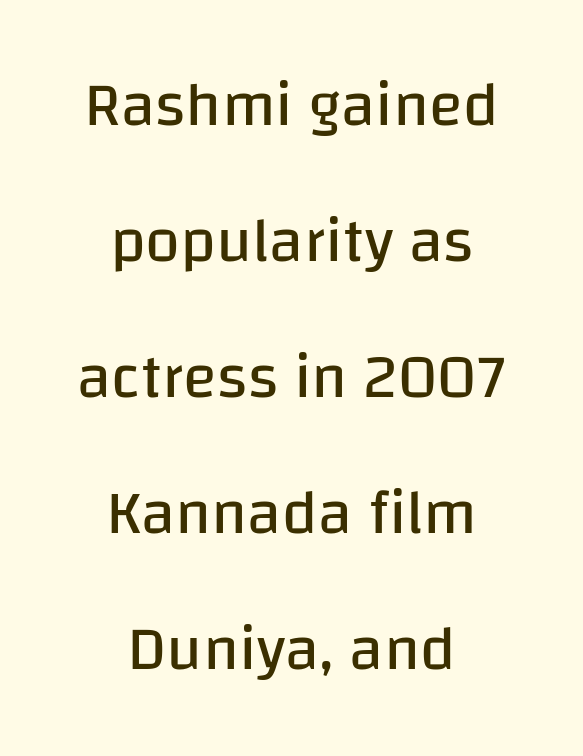
Characters follow at the spacing the type designer built in. When letters stand straight like this, we call the style roman or upright. Summary of vertical rhythm: relaxed, with wide interline spacing. Each letter keeps its own natural width here, so spacing adapts to shape. This sample uses a sans-serif face.
